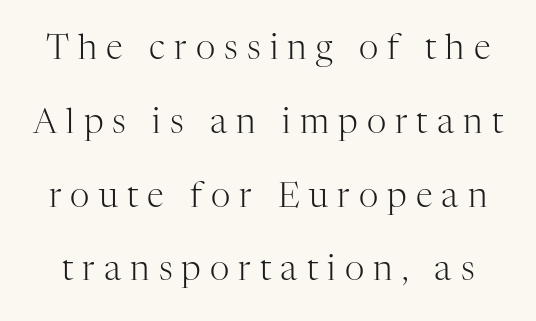
Has an underline been added? It has not. This rendering widens character spacing well past its baseline value. Every stem runs plumb, perpendicular to the baseline. The characters display serif detailing at their extremities.
